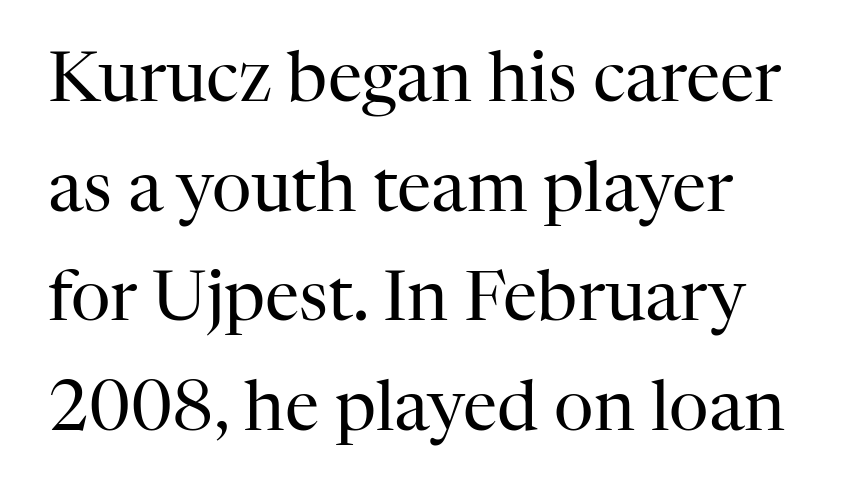
{"serif": "yes", "italic": "no", "bold": "no", "weight": "regular", "width": "normal", "stroke_contrast": "high", "x_height": "medium", "monospaced": "no", "underline": "no", "line_spacing": "normal", "line_spacing_ratio": 1.59, "letter_spacing": "normal", "letter_spacing_em": 0.0, "glyph_px": 69}
